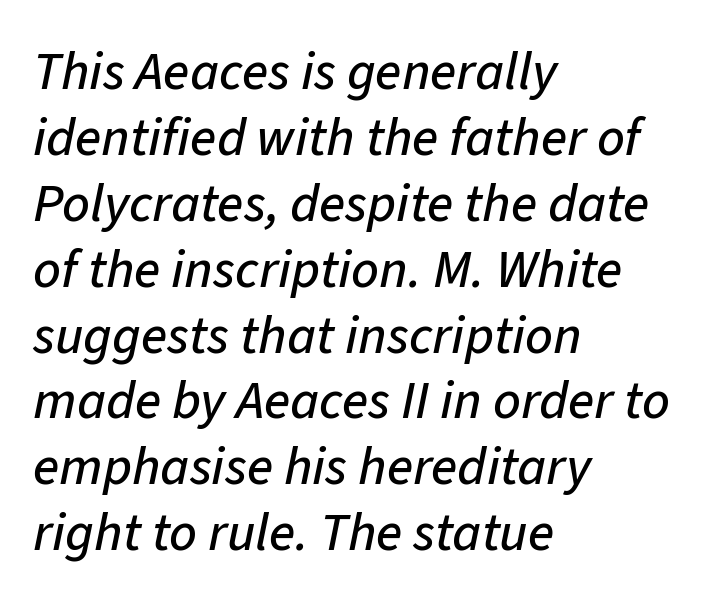
The image shows 54 px text type, italic (leaning right); set left-aligned, line spacing 1.22x, normal letter spacing, not underlined; low stroke contrast and a medium x-height.
